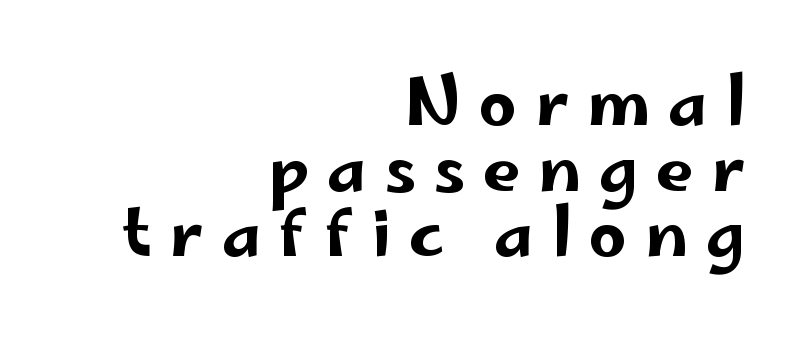
{"serif": "no", "italic": "no", "width": "wide", "stroke_contrast": "low", "x_height": "small", "monospaced": "no", "underline": "no", "align": "right", "line_spacing": "tight", "line_spacing_ratio": 0.98, "letter_spacing": "wide", "letter_spacing_em": 0.26, "glyph_px": 67}
